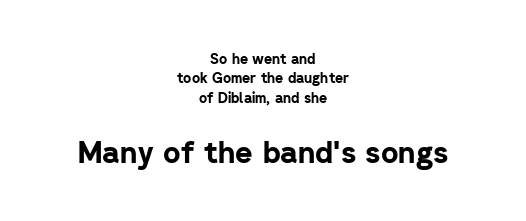
Q: Is the text bold? A: Yes.
Q: Is the text italic (slanted)? A: No, it is upright.
Q: Is the typeface a serif or a sans-serif typeface? A: Sans-serif.
Q: Is the text underlined? A: No.
Q: How is the paragraph aligned? A: Centered.
Q: Is the spacing between letters normal or unusually wide? A: Normal.
Q: Is the spacing between lines tight, normal or loose? A: Normal.
Q: Which block of text is set in a larger size, the first (top) or the second (bottom)? A: The second (bottom) one.
Q: Width (condensed, normal, or wide)? A: Normal.
Q: Stroke contrast? A: Low.
Q: x-height? A: Medium.
Q: Monospaced? A: No.
